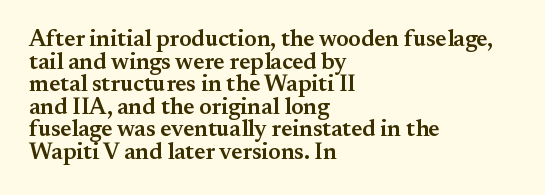
The image shows 23 px text type, upright; set left-aligned, tight line spacing (0.98x), normal letter spacing, not underlined.
